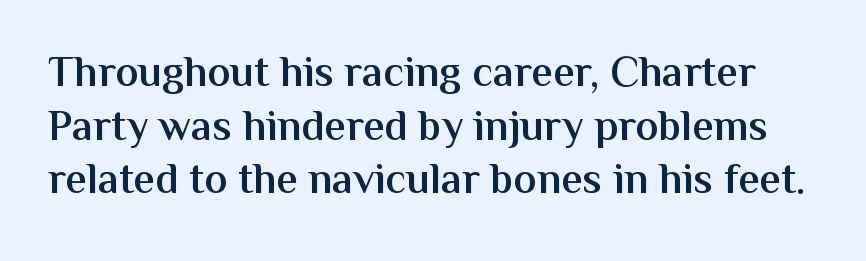
The image shows 43 px semibold sans-serif type, upright; set normal line spacing (1.25x), normal letter spacing, not underlined; medium stroke contrast and a medium x-height.
